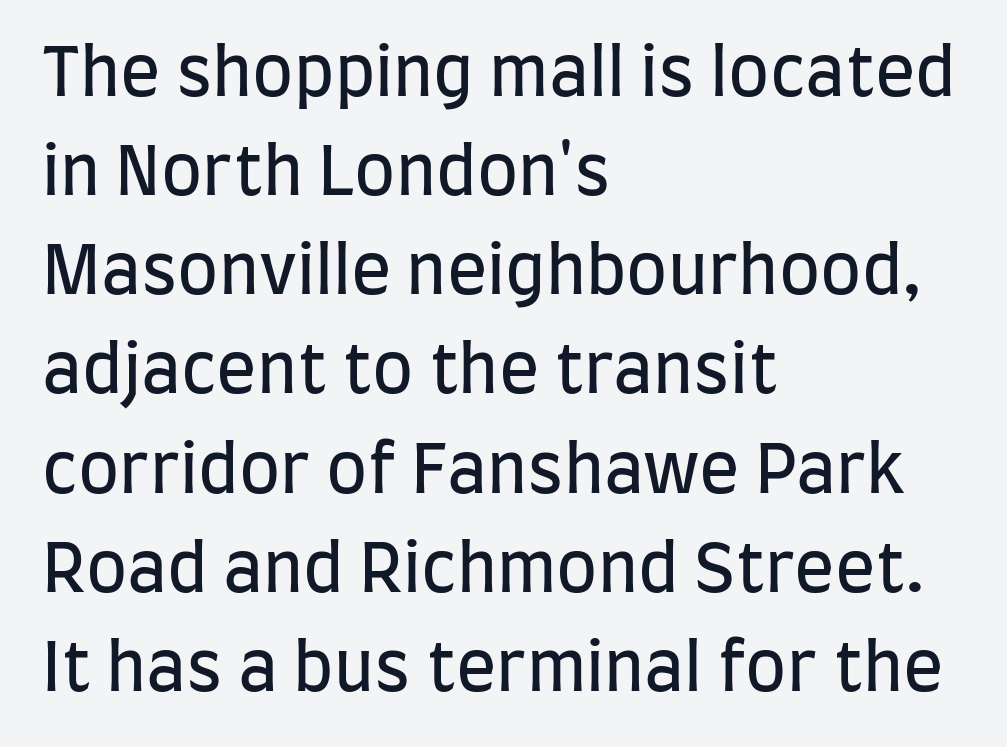
{"serif": "no", "italic": "no", "bold": "no", "weight": "regular", "width": "condensed", "stroke_contrast": "low", "x_height": "large", "monospaced": "no", "underline": "no", "align": "left", "line_spacing": "normal", "line_spacing_ratio": 1.48, "letter_spacing": "normal", "letter_spacing_em": 0.0, "glyph_px": 67}
